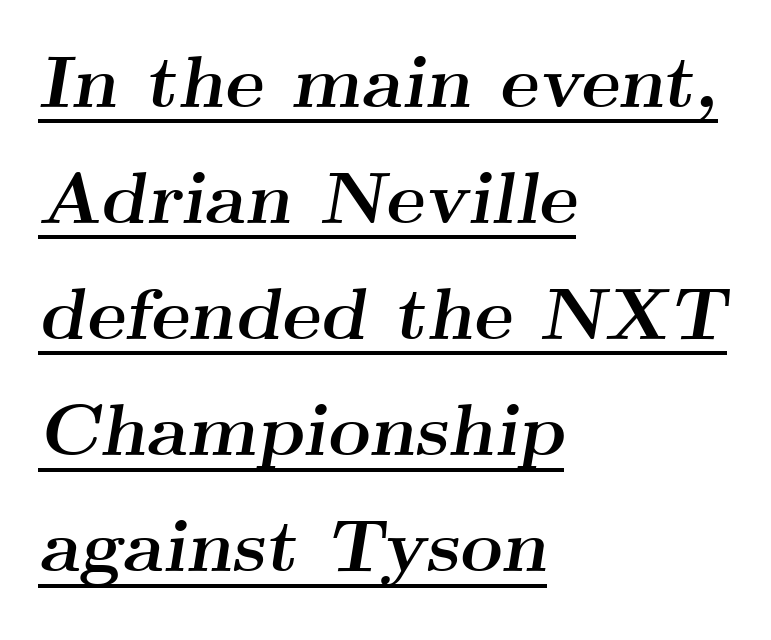
Q: Is the text bold? A: Yes.
Q: Is the text italic (slanted)? A: Yes, it leans right by about 9 degrees.
Q: Is the typeface a serif or a sans-serif typeface? A: Serif.
Q: Is the text underlined? A: Yes.
Q: How is the paragraph aligned? A: Left-aligned.
Q: Is the spacing between letters normal or unusually wide? A: Normal.
Q: Is the spacing between lines tight, normal or loose? A: Normal.
Q: Width (condensed, normal, or wide)? A: Wide.
Q: Stroke contrast? A: Medium.
Q: x-height? A: Small.
Q: Monospaced? A: No.
